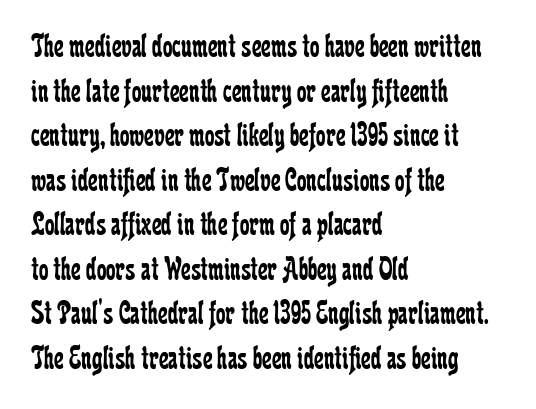
Whoever set this chose a conventional vertical rhythm. The words here are not underlined. Students, note that the glyphs here touch the page at normal intervals. Think of a printed novel: that variable character pitch is what you see here. The typography opts for an upright posture over an oblique one.
